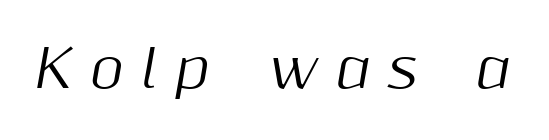
Q: Is the text italic (slanted)? A: Yes, it leans right by about 10 degrees.
Q: Is the text underlined? A: No.
Q: Is the spacing between letters normal or unusually wide? A: Unusually wide.
Q: Width (condensed, normal, or wide)? A: Normal.
Q: Stroke contrast? A: Medium.
Q: x-height? A: Medium.
Q: Monospaced? A: No.
